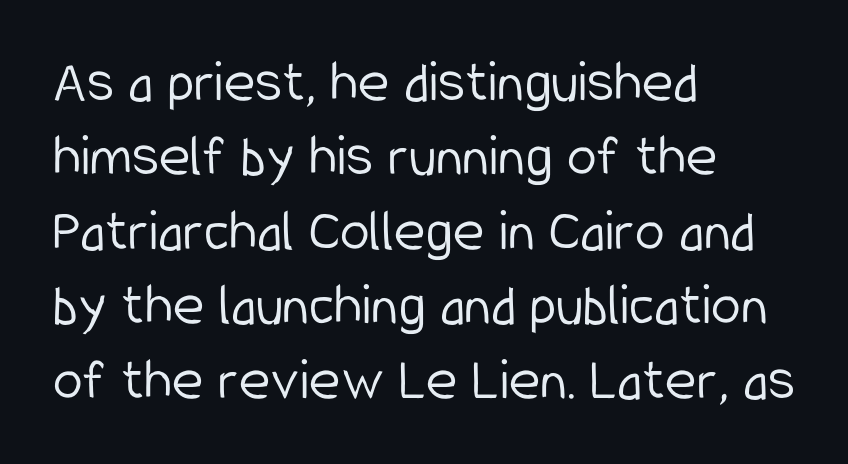
Q: Is the text bold? A: No.
Q: Is the text italic (slanted)? A: No, it is upright.
Q: Is the typeface a serif or a sans-serif typeface? A: Sans-serif.
Q: Is the text underlined? A: No.
Q: How is the paragraph aligned? A: Left-aligned.
Q: Is the spacing between letters normal or unusually wide? A: Normal.
Q: Width (condensed, normal, or wide)? A: Condensed.
Q: Stroke contrast? A: Low.
Q: x-height? A: Medium.
Q: Monospaced? A: No.
